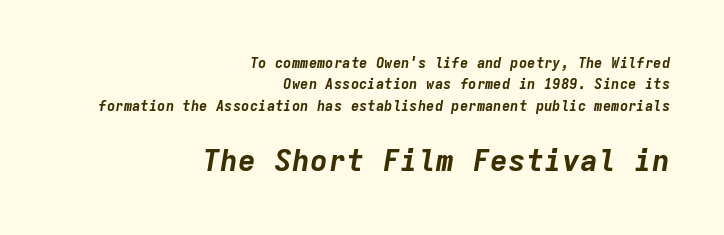
The image shows 30 px bold type, italic (leaning right), monospaced; set right-aligned, normal line spacing (1.53x), normal letter spacing, not underlined; the second (bottom) block is 2.14x larger; low stroke contrast and a medium x-height.
